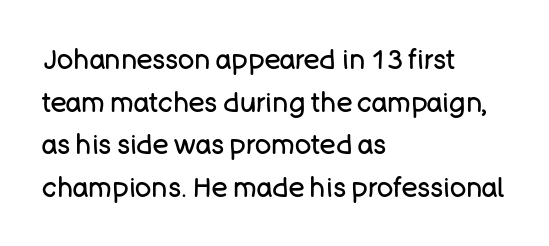
The ragged edge is on the right, which tells us the setting is flush left. Vertical strokes here are truly vertical. Heaviness? Minimal to ordinary, like unemphasized prose. Lines of text with bare space underneath.
